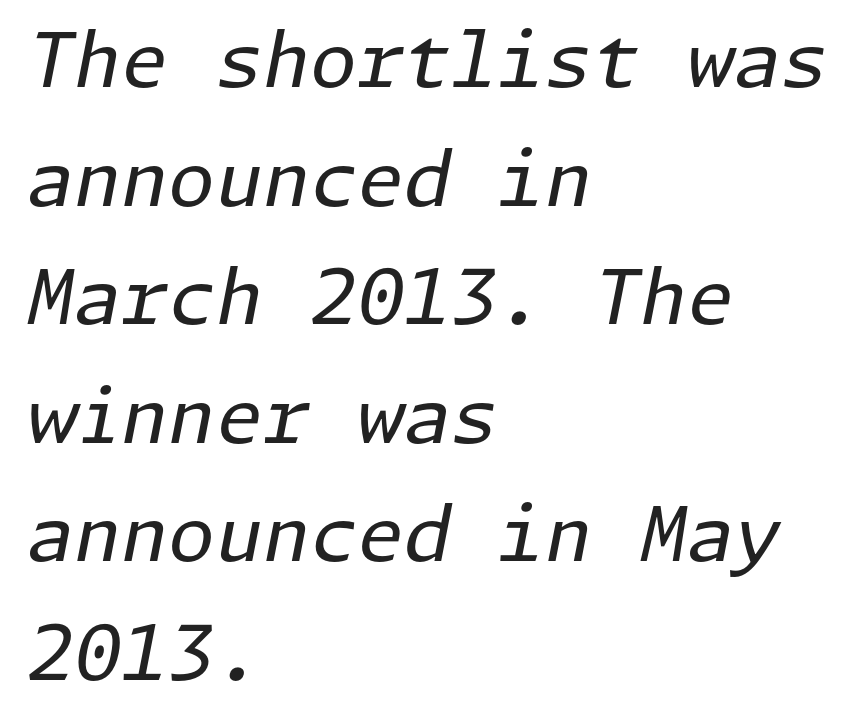
{"italic": "yes", "lean": "right", "slant_degrees": 11, "bold": "no", "weight": "regular", "width": "normal", "stroke_contrast": "low", "x_height": "medium", "underline": "no", "align": "left", "line_spacing": "normal", "line_spacing_ratio": 1.56, "letter_spacing": "normal", "letter_spacing_em": 0.0, "glyph_px": 76}
